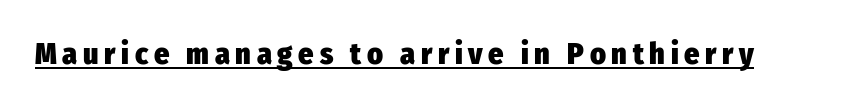
{"serif": "no", "italic": "no", "bold": "yes", "weight": "heavy", "width": "condensed", "stroke_contrast": "low", "x_height": "medium", "monospaced": "no", "underline": "yes", "glyph_px": 30}
